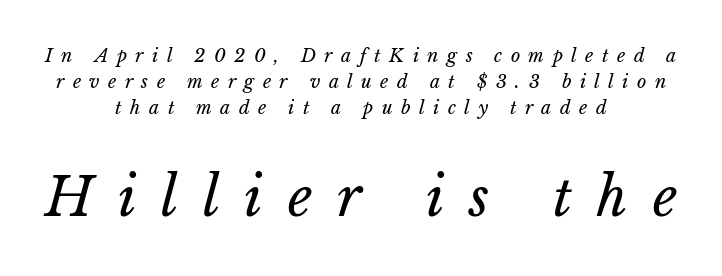
The weight would be labelled regular, book, light, or lighter still. The passage is arranged like a title page — every line centered. These lines have a slow, spaced-out rhythm from letter to letter. Type without underlining. The designer left line spacing at the default.
